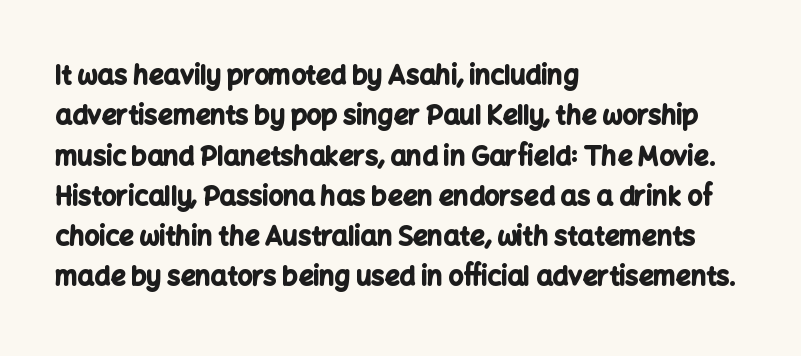
Q: Is the text bold? A: Yes.
Q: Is the text italic (slanted)? A: No, it is upright.
Q: Is the text underlined? A: No.
Q: How is the paragraph aligned? A: Left-aligned.
Q: Is the spacing between letters normal or unusually wide? A: Normal.
Q: Is the spacing between lines tight, normal or loose? A: Normal.
